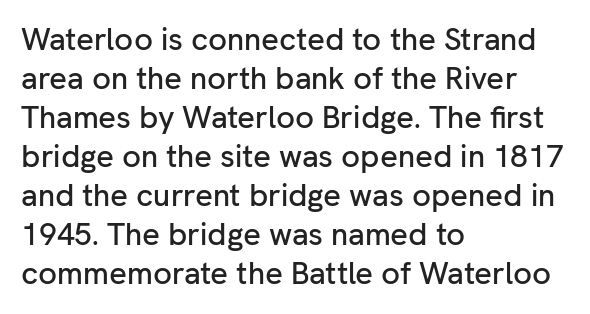
{"serif": "no", "italic": "no", "width": "normal", "stroke_contrast": "low", "x_height": "medium", "monospaced": "no", "underline": "no", "align": "left", "line_spacing": "normal", "line_spacing_ratio": 1.26, "letter_spacing": "normal", "letter_spacing_em": 0.0, "glyph_px": 31}
